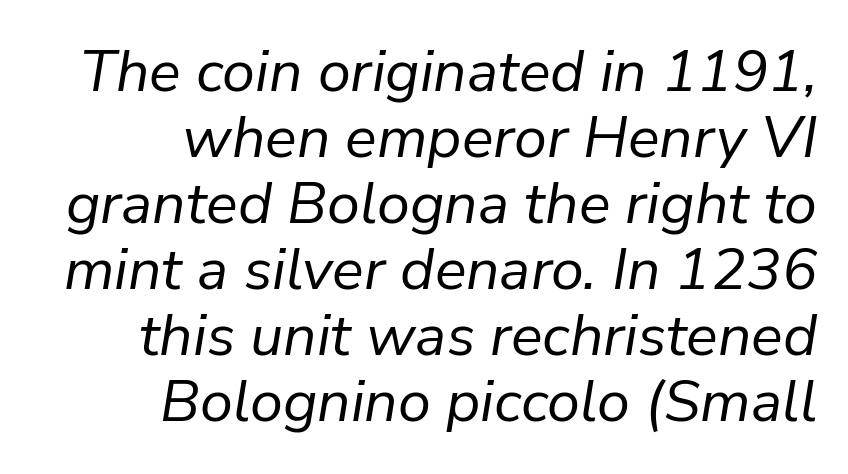
{"italic": "yes", "lean": "right", "slant_degrees": 9, "bold": "no", "weight": "regular", "width": "normal", "stroke_contrast": "low", "x_height": "medium", "monospaced": "no", "underline": "no", "align": "right", "line_spacing": "tight", "line_spacing_ratio": 1.12, "letter_spacing": "normal", "letter_spacing_em": 0.0, "glyph_px": 59}
